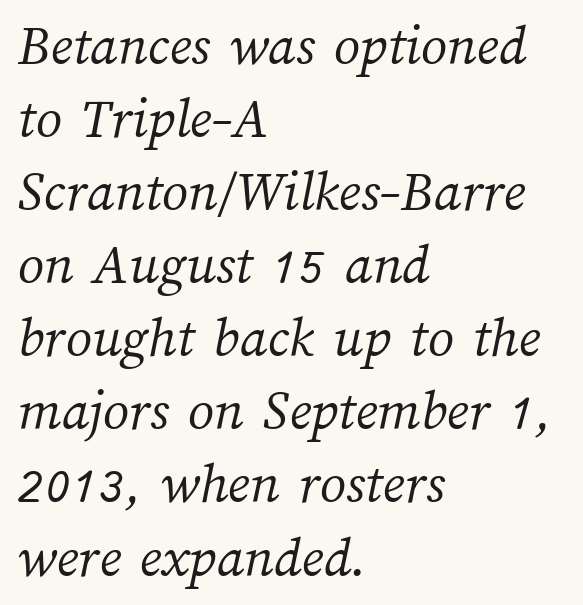
Q: Is the text bold? A: No.
Q: Is the text underlined? A: No.
Q: How is the paragraph aligned? A: Left-aligned.
Q: Is the spacing between letters normal or unusually wide? A: Normal.
Q: Is the spacing between lines tight, normal or loose? A: Normal.
Q: Width (condensed, normal, or wide)? A: Normal.
Q: Stroke contrast? A: Medium.
Q: x-height? A: Medium.
Q: Monospaced? A: No.
